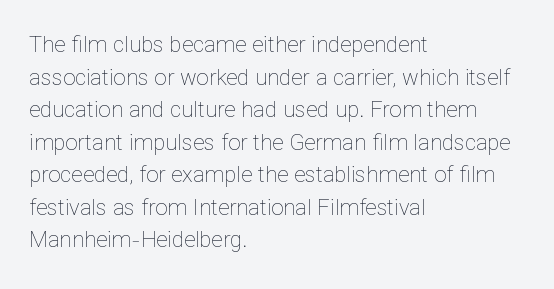
The image shows 22 px text type, upright; set left-aligned, normal line spacing (1.48x), normal letter spacing, not underlined.
